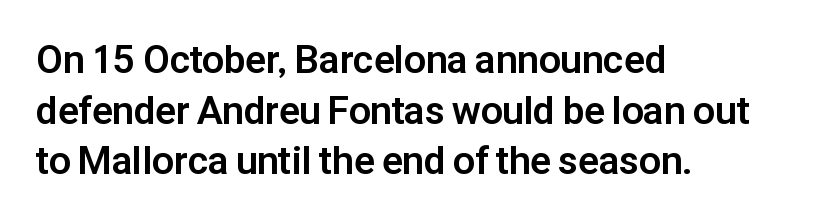
Q: Is the text bold? A: Yes.
Q: Is the text italic (slanted)? A: No, it is upright.
Q: Is the typeface a serif or a sans-serif typeface? A: Sans-serif.
Q: Is the text underlined? A: No.
Q: How is the paragraph aligned? A: Left-aligned.
Q: Is the spacing between letters normal or unusually wide? A: Normal.
Q: Is the spacing between lines tight, normal or loose? A: Normal.
Q: Width (condensed, normal, or wide)? A: Normal.
Q: Stroke contrast? A: Low.
Q: x-height? A: Medium.
Q: Monospaced? A: No.
